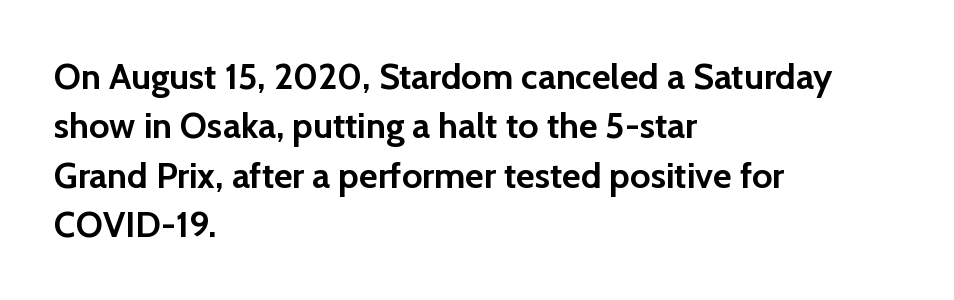
The type family on display is of the sans-serif kind. The letters advance in unequal steps, a hallmark of proportional type. How would I describe the line gaps? Plain and ordinary. Summary of weight: heavy, a full bold.
